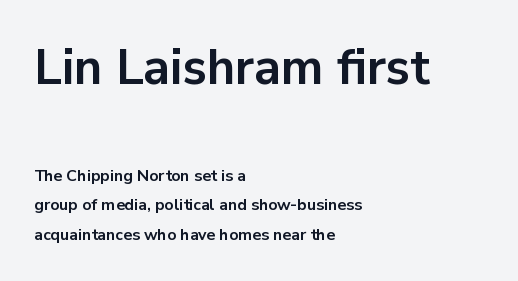
Q: Is the text bold? A: Yes.
Q: Is the text italic (slanted)? A: No, it is upright.
Q: Is the typeface a serif or a sans-serif typeface? A: Sans-serif.
Q: Is the text underlined? A: No.
Q: How is the paragraph aligned? A: Left-aligned.
Q: Is the spacing between letters normal or unusually wide? A: Normal.
Q: Which block of text is set in a larger size, the first (top) or the second (bottom)? A: The first (top) one.
Q: Width (condensed, normal, or wide)? A: Normal.
Q: Stroke contrast? A: Low.
Q: x-height? A: Medium.
Q: Monospaced? A: No.
